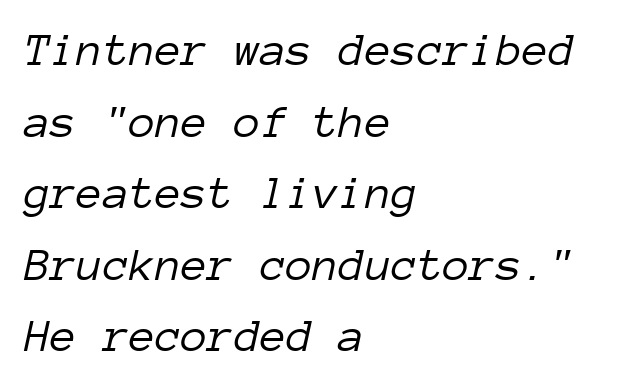
Spacing verdict: monospaced, one width for all characters. Descender tails drop into unmarked territory. Notice how the stems are inclined rather than vertical — that's the hallmark of italics. Students, note that the glyphs here touch the page at normal intervals. Stems and bowls with no extra thickness — not bold.
